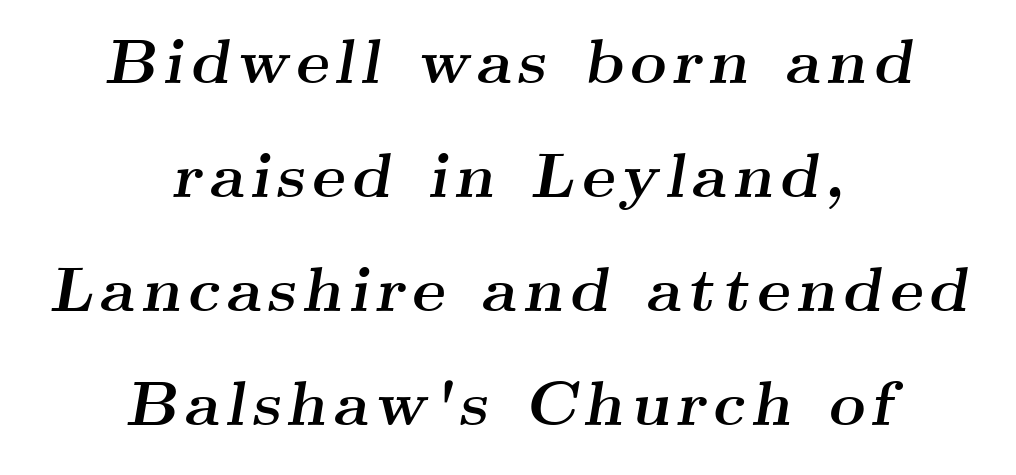
The image shows 63 px semibold, wide serif type, italic (leaning right); set centered, line spacing 1.81x, not underlined; medium stroke contrast and a small x-height.
